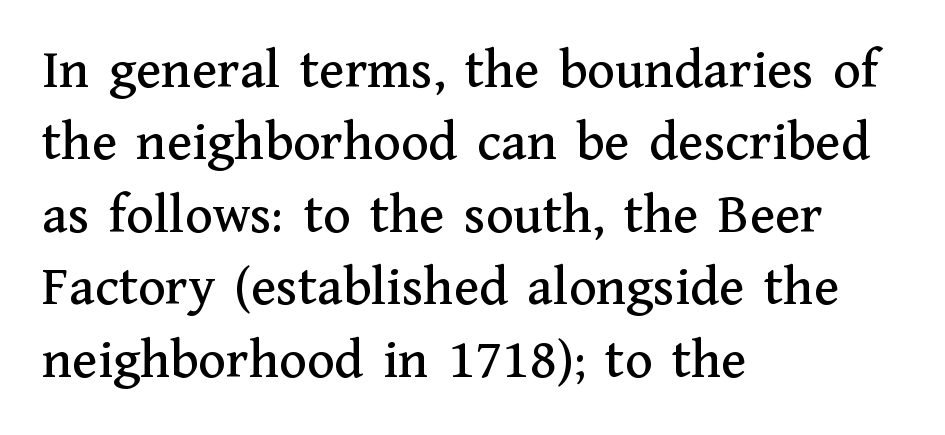
{"serif": "yes", "italic": "no", "width": "normal", "stroke_contrast": "medium", "x_height": "medium", "monospaced": "no", "underline": "no", "align": "left", "line_spacing": "normal", "line_spacing_ratio": 1.27, "letter_spacing": "normal", "letter_spacing_em": 0.0, "glyph_px": 57}
